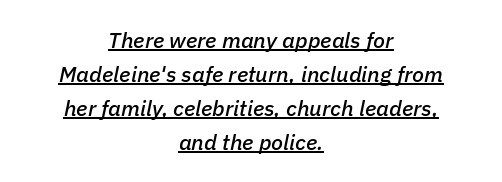
Q: Is the text italic (slanted)? A: Yes, it leans right by about 11 degrees.
Q: Is the text underlined? A: Yes.
Q: How is the paragraph aligned? A: Centered.
Q: Is the spacing between letters normal or unusually wide? A: Normal.
Q: Is the spacing between lines tight, normal or loose? A: Normal.
